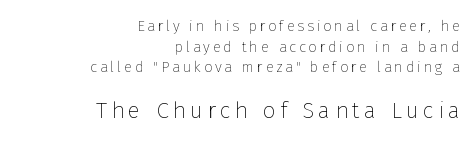
Q: Is the text bold? A: No.
Q: Is the text italic (slanted)? A: No, it is upright.
Q: Is the text underlined? A: No.
Q: How is the paragraph aligned? A: Right-aligned.
Q: Is the spacing between lines tight, normal or loose? A: Normal.
Q: Which block of text is set in a larger size, the first (top) or the second (bottom)? A: The second (bottom) one.
